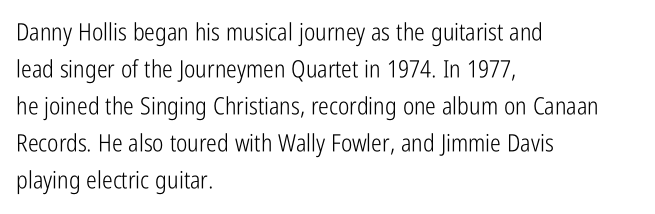
{"italic": "no", "bold": "no", "underline": "no", "align": "left", "line_spacing": "normal", "line_spacing_ratio": 1.54, "letter_spacing": "normal", "letter_spacing_em": 0.0, "glyph_px": 24}
